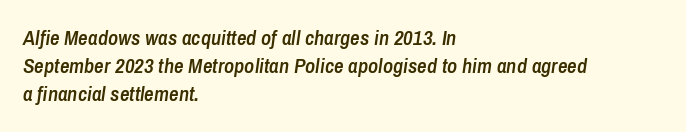
The image shows 21 px text type, italic (leaning right); set left-aligned, normal line spacing (1.34x), normal letter spacing, not underlined.
